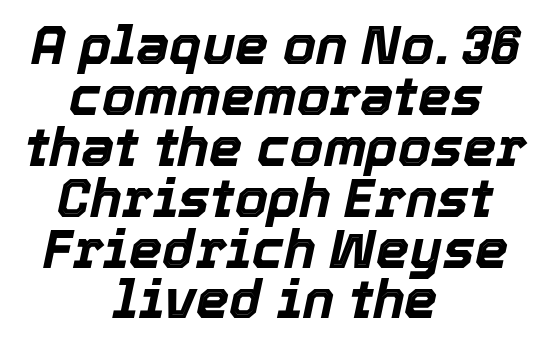
Q: Is the text bold? A: Yes.
Q: Is the text italic (slanted)? A: Yes, it leans right by about 12 degrees.
Q: Is the text underlined? A: No.
Q: How is the paragraph aligned? A: Centered.
Q: Is the spacing between letters normal or unusually wide? A: Normal.
Q: Is the spacing between lines tight, normal or loose? A: Tight.
Q: Width (condensed, normal, or wide)? A: Normal.
Q: x-height? A: Medium.
Q: Monospaced? A: No.
